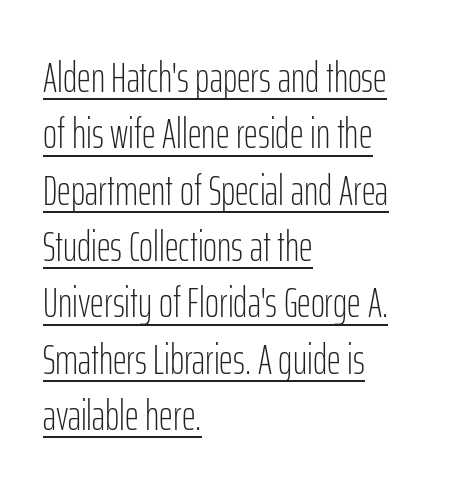
Q: Is the text bold? A: No.
Q: Is the text italic (slanted)? A: No, it is upright.
Q: Is the typeface a serif or a sans-serif typeface? A: Sans-serif.
Q: Is the text underlined? A: Yes.
Q: How is the paragraph aligned? A: Left-aligned.
Q: Is the spacing between letters normal or unusually wide? A: Normal.
Q: Is the spacing between lines tight, normal or loose? A: Normal.
Q: Width (condensed, normal, or wide)? A: Condensed.
Q: Stroke contrast? A: Low.
Q: x-height? A: Medium.
Q: Monospaced? A: No.
